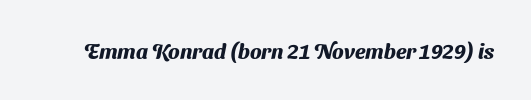
The image shows 21 px bold type; set normal letter spacing, not underlined.
